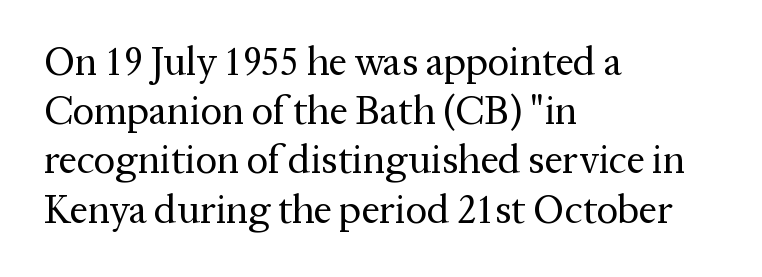
In terms of letterspacing, this is plain default setting. Descenders are the only things crossing below the line. The font is comparable to plain body text, perhaps lighter. Varying glyph widths throughout — classic text-font behaviour. Look at the bottom of the vertical strokes: they flare into serifs here. Visually the block forms a straight wall on the left and a jagged coastline on the right.
